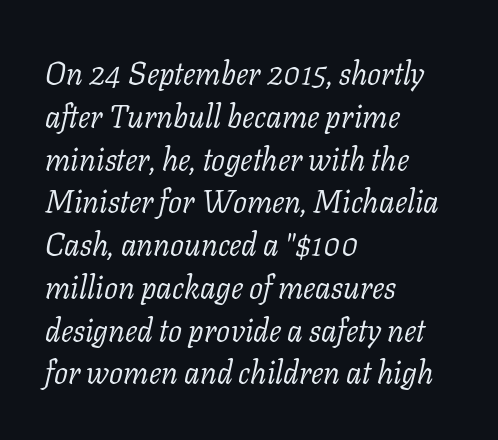
{"serif": "yes", "italic": "yes", "lean": "right", "slant_degrees": 11, "bold": "no", "weight": "light", "width": "normal", "stroke_contrast": "low", "x_height": "medium", "monospaced": "no", "underline": "no", "align": "left", "line_spacing": "normal", "line_spacing_ratio": 1.38, "letter_spacing": "normal", "letter_spacing_em": 0.0, "glyph_px": 31}
